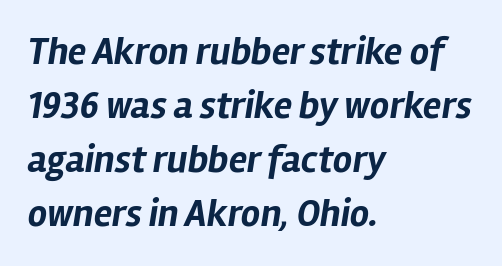
The image shows 38 px bold type, italic (leaning right); set left-aligned, normal line spacing (1.42x), normal letter spacing, not underlined; low stroke contrast and a medium x-height.
